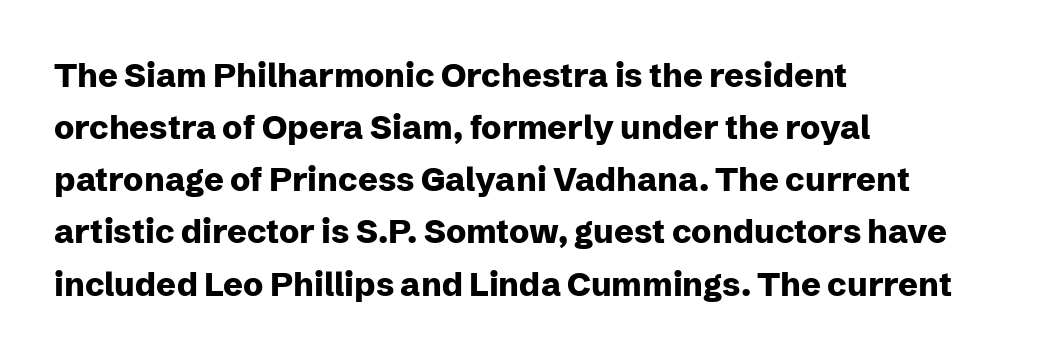
Q: Is the text bold? A: Yes.
Q: Is the text italic (slanted)? A: No, it is upright.
Q: Is the typeface a serif or a sans-serif typeface? A: Sans-serif.
Q: Is the text underlined? A: No.
Q: How is the paragraph aligned? A: Left-aligned.
Q: Is the spacing between letters normal or unusually wide? A: Normal.
Q: Is the spacing between lines tight, normal or loose? A: Normal.
Q: Width (condensed, normal, or wide)? A: Normal.
Q: Stroke contrast? A: Low.
Q: x-height? A: Medium.
Q: Monospaced? A: No.
